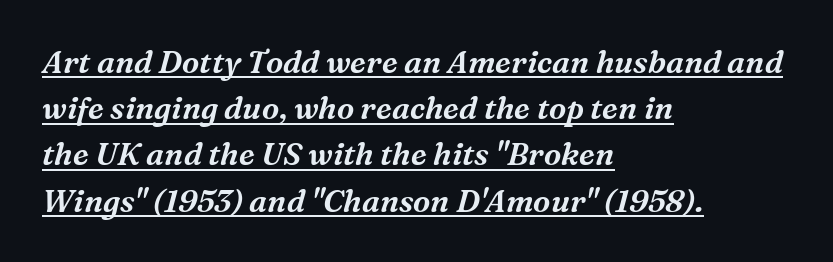
{"serif": "yes", "italic": "yes", "lean": "right", "slant_degrees": 16, "width": "normal", "stroke_contrast": "medium", "x_height": "medium", "monospaced": "no", "underline": "yes", "align": "left", "line_spacing": "normal", "line_spacing_ratio": 1.49, "letter_spacing": "normal", "letter_spacing_em": 0.0, "glyph_px": 31}
